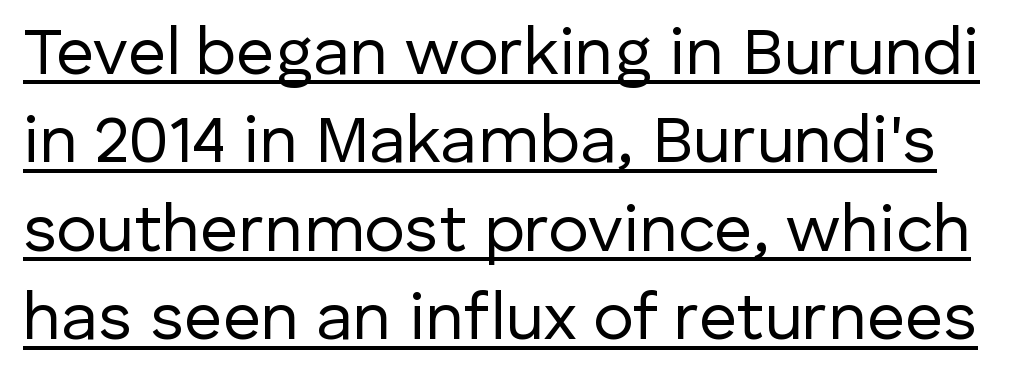
The image shows 67 px regular-weight sans-serif type, upright; set normal line spacing (1.32x), normal letter spacing, underlined; low stroke contrast and a medium x-height.
